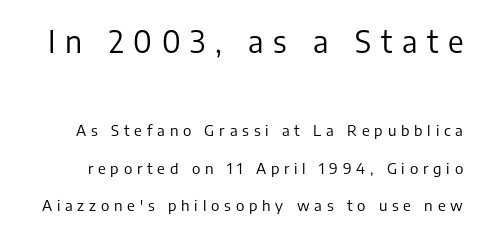
Q: Is the text bold? A: No.
Q: Is the text italic (slanted)? A: No, it is upright.
Q: Is the typeface a serif or a sans-serif typeface? A: Sans-serif.
Q: Is the text underlined? A: No.
Q: Is the spacing between letters normal or unusually wide? A: Unusually wide.
Q: Is the spacing between lines tight, normal or loose? A: Loose.
Q: Which block of text is set in a larger size, the first (top) or the second (bottom)? A: The first (top) one.
Q: Width (condensed, normal, or wide)? A: Normal.
Q: Stroke contrast? A: Low.
Q: x-height? A: Medium.
Q: Monospaced? A: No.
